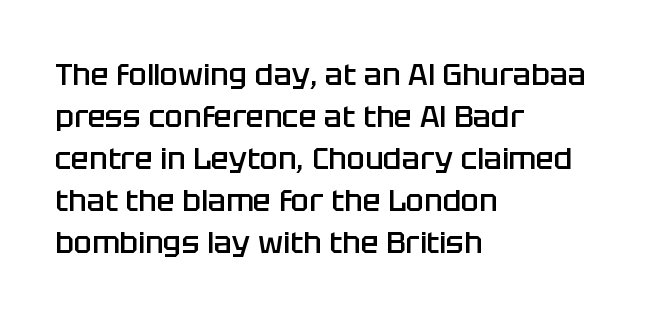
Q: Is the text bold? A: Semi-bold.
Q: Is the text italic (slanted)? A: No, it is upright.
Q: Is the typeface a serif or a sans-serif typeface? A: Sans-serif.
Q: Is the text underlined? A: No.
Q: How is the paragraph aligned? A: Left-aligned.
Q: Is the spacing between letters normal or unusually wide? A: Normal.
Q: Is the spacing between lines tight, normal or loose? A: Normal.
Q: Width (condensed, normal, or wide)? A: Normal.
Q: Stroke contrast? A: Low.
Q: x-height? A: Large.
Q: Monospaced? A: No.
